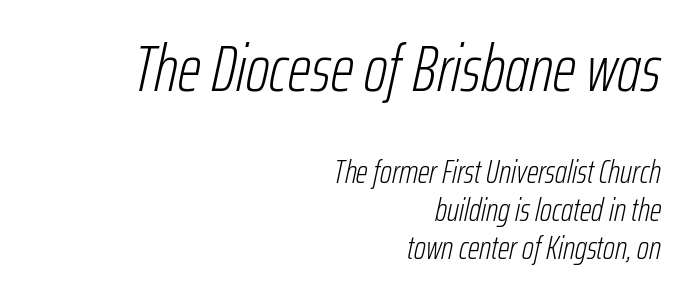
Q: Is the text bold? A: No.
Q: Is the text italic (slanted)? A: Yes, it leans right by about 12 degrees.
Q: Is the text underlined? A: No.
Q: How is the paragraph aligned? A: Right-aligned.
Q: Is the spacing between letters normal or unusually wide? A: Normal.
Q: Is the spacing between lines tight, normal or loose? A: Tight.
Q: Which block of text is set in a larger size, the first (top) or the second (bottom)? A: The first (top) one.
Q: Width (condensed, normal, or wide)? A: Condensed.
Q: Stroke contrast? A: Low.
Q: x-height? A: Medium.
Q: Monospaced? A: No.
